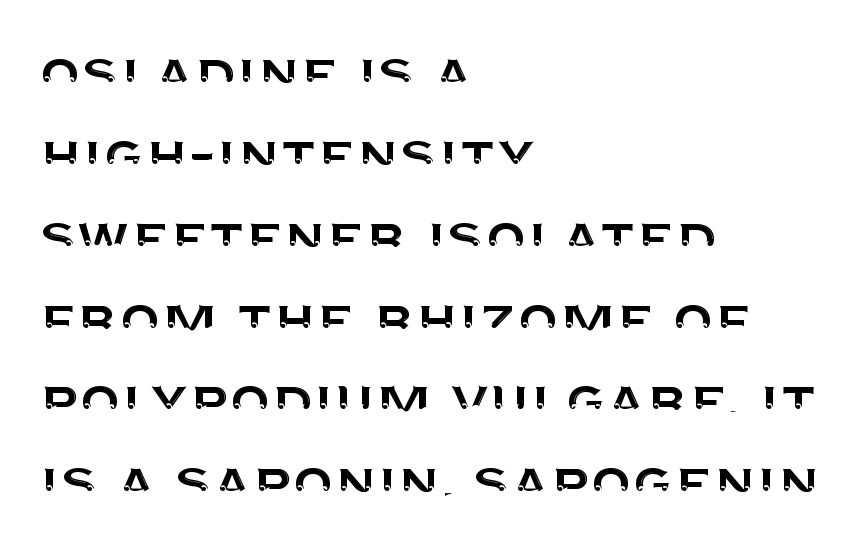
{"serif": "no", "italic": "no", "width": "normal", "stroke_contrast": "medium", "x_height": "large", "monospaced": "no", "underline": "no", "align": "left", "line_spacing_ratio": 1.24, "letter_spacing": "normal", "letter_spacing_em": 0.0, "glyph_px": 66}
